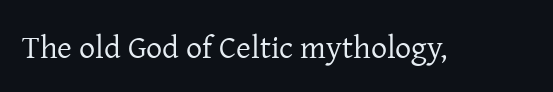
Q: Is the text bold? A: No.
Q: Is the text italic (slanted)? A: No, it is upright.
Q: Is the typeface a serif or a sans-serif typeface? A: Serif.
Q: Is the text underlined? A: No.
Q: Is the spacing between letters normal or unusually wide? A: Normal.
Q: Width (condensed, normal, or wide)? A: Normal.
Q: Stroke contrast? A: Low.
Q: x-height? A: Medium.
Q: Monospaced? A: No.
